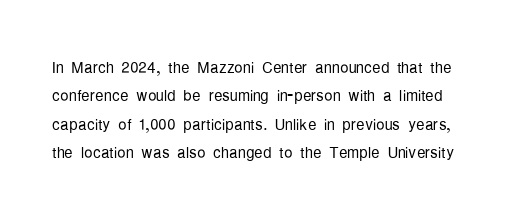
The image shows 21 px text type, upright; set normal line spacing (1.35x), normal letter spacing, not underlined.
